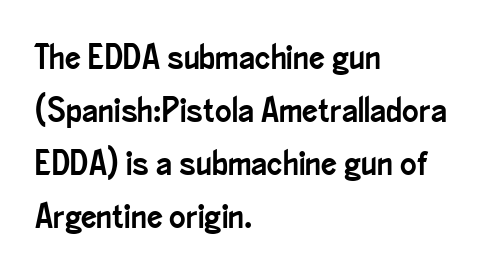
{"serif": "no", "italic": "no", "width": "condensed", "stroke_contrast": "low", "x_height": "small", "monospaced": "no", "underline": "no", "align": "left", "line_spacing": "normal", "line_spacing_ratio": 1.51, "letter_spacing": "normal", "letter_spacing_em": 0.0, "glyph_px": 35}
